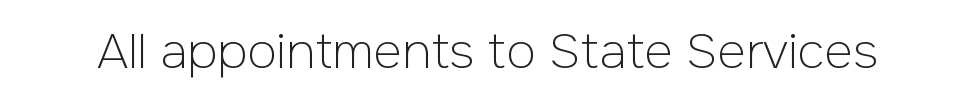
The image shows 49 px light sans-serif type, upright; set normal letter spacing, not underlined; low stroke contrast and a medium x-height.
